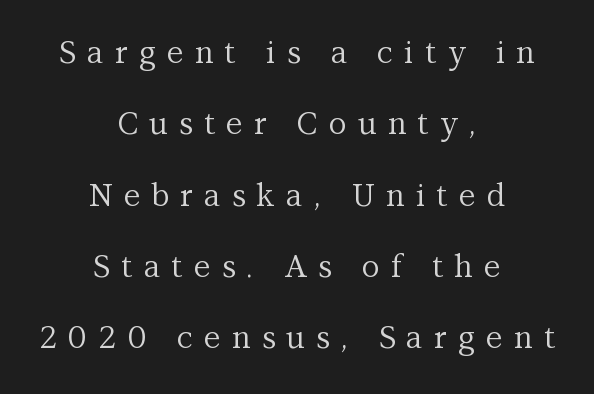
The image shows 31 px regular-weight serif type, upright; set centered, loose line spacing (2.3x), unusually wide letter spacing (+0.36 em), not underlined; medium stroke contrast and a medium x-height.
